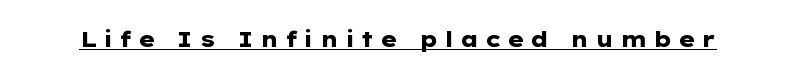
Q: Is the text bold? A: Yes.
Q: Is the text italic (slanted)? A: No, it is upright.
Q: Is the text underlined? A: Yes.
Q: Is the spacing between letters normal or unusually wide? A: Unusually wide.
